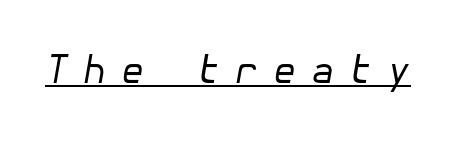
Q: Is the text bold? A: No.
Q: Is the text italic (slanted)? A: Yes, it leans right by about 10 degrees.
Q: Is the text underlined? A: Yes.
Q: Is the spacing between letters normal or unusually wide? A: Unusually wide.
Q: Width (condensed, normal, or wide)? A: Normal.
Q: Stroke contrast? A: Low.
Q: x-height? A: Medium.
